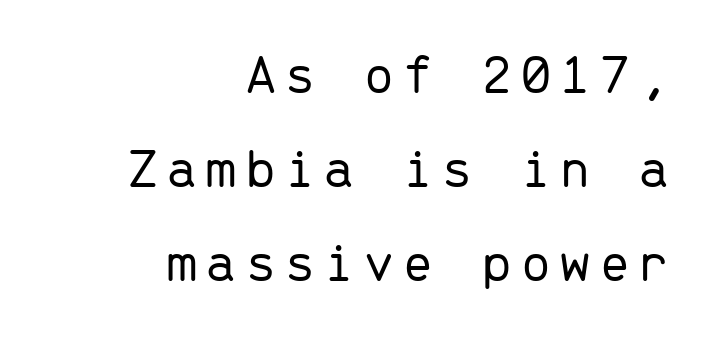
The image shows 57 px light sans-serif type, upright, monospaced; set right-aligned, normal line spacing (1.65x), not underlined; low stroke contrast and a medium x-height.
